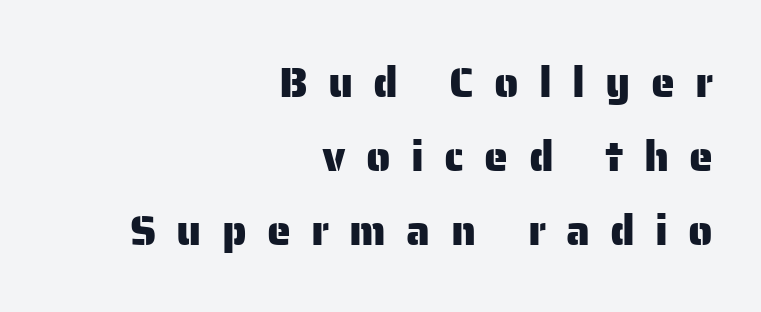
Q: Is the text italic (slanted)? A: No, it is upright.
Q: Is the typeface a serif or a sans-serif typeface? A: Sans-serif.
Q: Is the text underlined? A: No.
Q: How is the paragraph aligned? A: Right-aligned.
Q: Is the spacing between letters normal or unusually wide? A: Unusually wide.
Q: Width (condensed, normal, or wide)? A: Normal.
Q: Stroke contrast? A: Low.
Q: x-height? A: Medium.
Q: Monospaced? A: No.
